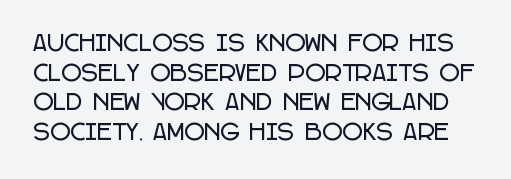
You can tell it's not italic because the verticals are truly vertical. Observe the ordinary spacing: letters are neighbours, not strangers. This block has exactly the height ordinary leading produces. Nobody drew a line under any word here.
